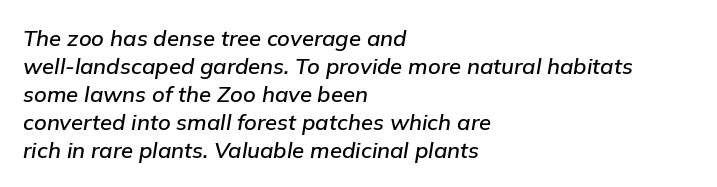
Bare-footed words on every line. The text block is weighted toward the left margin, trailing off unevenly rightward. One glance says typical: line gaps are just what's usual. Style check: oblique. Caption: standard tracking, unaltered.
